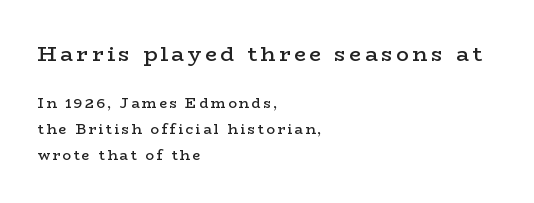
The image shows 21 px text type, upright; set left-aligned, line spacing 1.84x, not underlined; the first (top) block is 1.5x larger.
